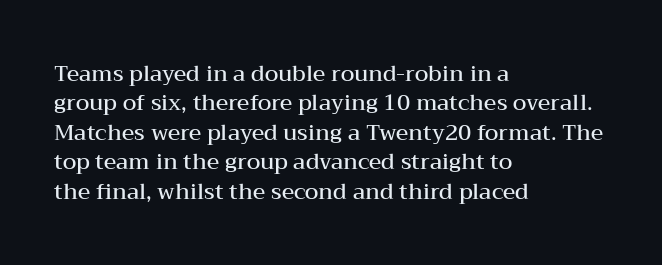
The image shows 22 px text type, upright; set left-aligned, normal line spacing (1.34x), normal letter spacing, not underlined.
